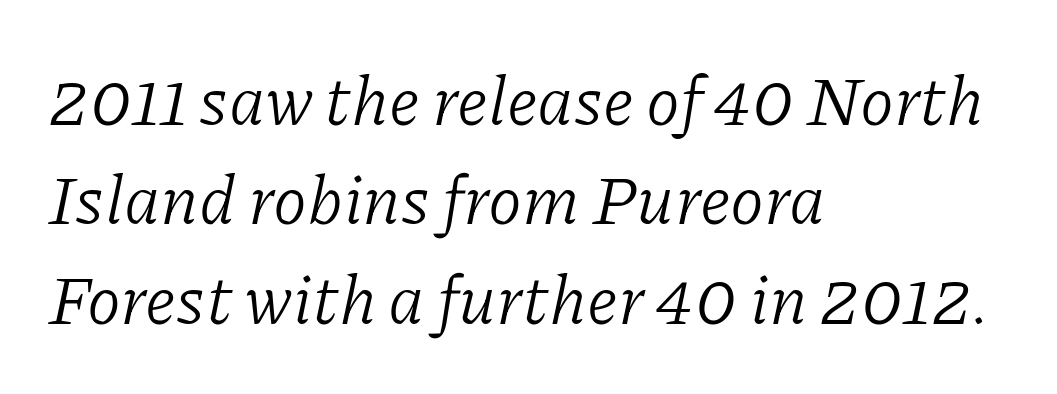
The image shows 69 px light serif type, italic (leaning right); set left-aligned, normal line spacing (1.44x), normal letter spacing, not underlined; low stroke contrast and a medium x-height.
